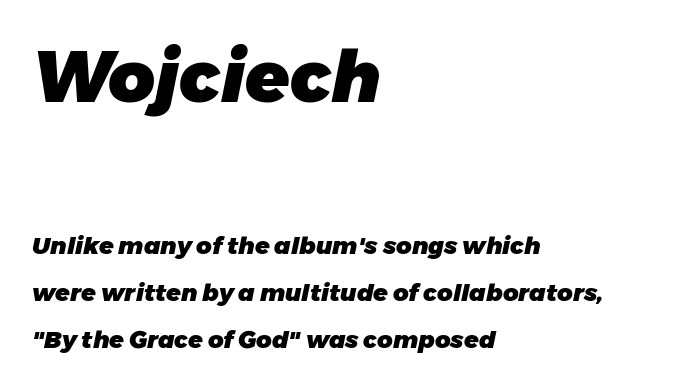
Q: Is the text bold? A: Yes.
Q: Is the text italic (slanted)? A: Yes, it leans right by about 11 degrees.
Q: Is the text underlined? A: No.
Q: How is the paragraph aligned? A: Left-aligned.
Q: Is the spacing between letters normal or unusually wide? A: Normal.
Q: Is the spacing between lines tight, normal or loose? A: Loose.
Q: Which block of text is set in a larger size, the first (top) or the second (bottom)? A: The first (top) one.
Q: Width (condensed, normal, or wide)? A: Normal.
Q: Stroke contrast? A: Low.
Q: x-height? A: Medium.
Q: Monospaced? A: No.
